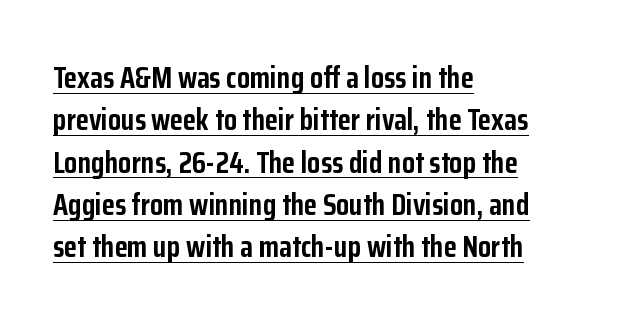
{"serif": "no", "italic": "no", "bold": "yes", "weight": "semibold", "width": "condensed", "stroke_contrast": "low", "x_height": "medium", "monospaced": "no", "underline": "yes", "align": "left", "line_spacing": "normal", "line_spacing_ratio": 1.41, "letter_spacing": "normal", "letter_spacing_em": 0.0, "glyph_px": 30}
